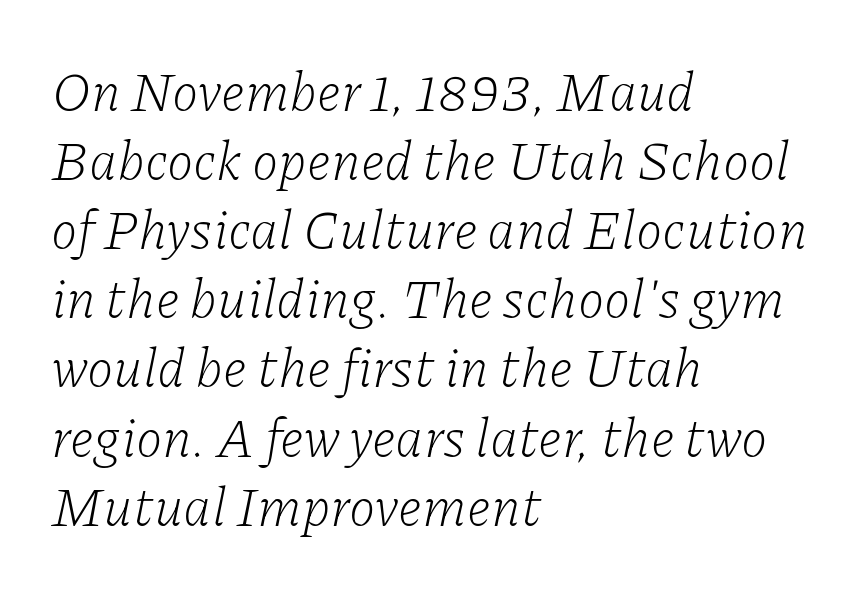
The image shows 54 px light serif type, italic (leaning right); set left-aligned, normal line spacing (1.28x), normal letter spacing, not underlined; low stroke contrast and a medium x-height.
